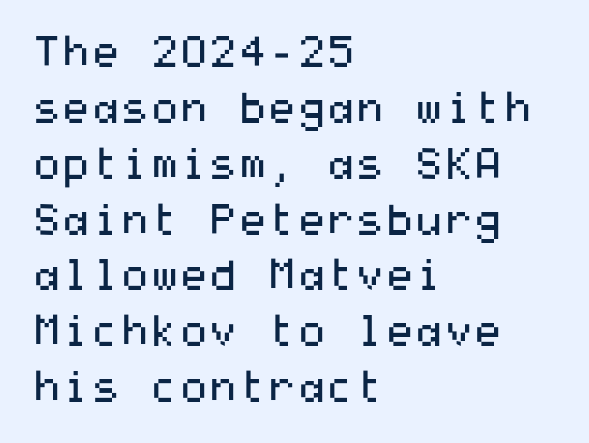
Q: Is the text bold? A: No.
Q: Is the text italic (slanted)? A: No, it is upright.
Q: Is the typeface a serif or a sans-serif typeface? A: Sans-serif.
Q: Is the text underlined? A: No.
Q: How is the paragraph aligned? A: Left-aligned.
Q: Is the spacing between letters normal or unusually wide? A: Normal.
Q: Is the spacing between lines tight, normal or loose? A: Normal.
Q: Width (condensed, normal, or wide)? A: Wide.
Q: Stroke contrast? A: Medium.
Q: x-height? A: Medium.
